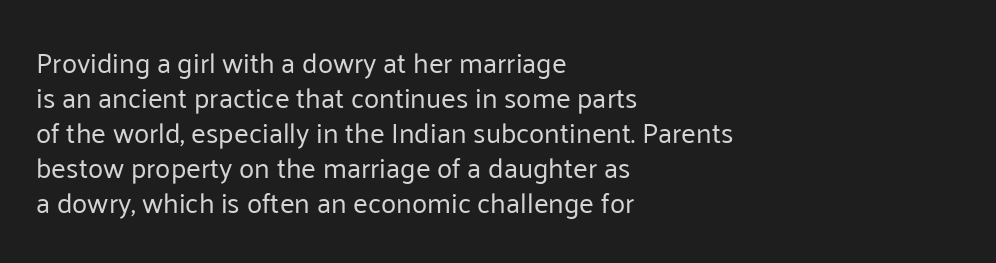
Visually the block forms a straight wall on the left and a jagged coastline on the right. Interline gaps are of average width in this sample. The font family rendered here belongs to the sans-serif group. No chunkiness to these letters — they're not bold. Style check: upright.
